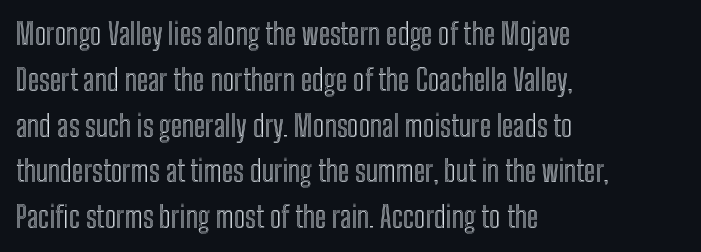
{"italic": "no", "width": "condensed", "x_height": "medium", "monospaced": "no", "underline": "no", "align": "left", "line_spacing": "normal", "line_spacing_ratio": 1.58, "letter_spacing": "normal", "letter_spacing_em": 0.0, "glyph_px": 29}
